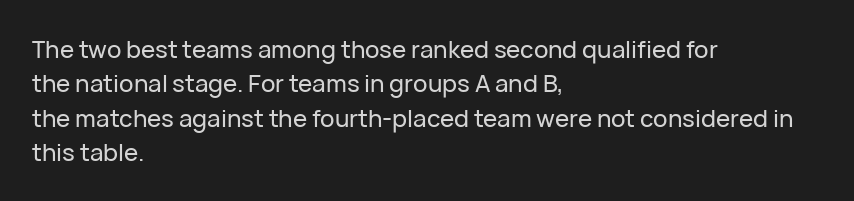
Q: Is the text italic (slanted)? A: No, it is upright.
Q: Is the text underlined? A: No.
Q: How is the paragraph aligned? A: Left-aligned.
Q: Is the spacing between letters normal or unusually wide? A: Normal.
Q: Is the spacing between lines tight, normal or loose? A: Normal.
